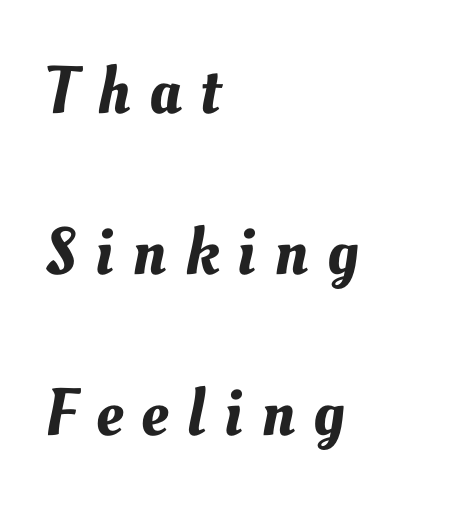
The image shows 67 px text type; set left-aligned, loose line spacing (2.4x), unusually wide letter spacing (+0.28 em), not underlined; medium stroke contrast and a small x-height.
